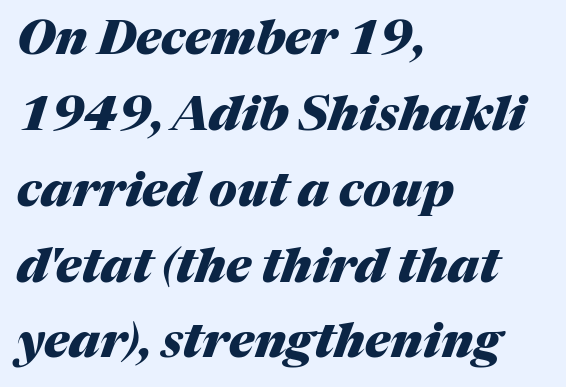
Q: Is the text bold? A: Yes.
Q: Is the text italic (slanted)? A: Yes, it leans right by about 17 degrees.
Q: Is the text underlined? A: No.
Q: How is the paragraph aligned? A: Left-aligned.
Q: Is the spacing between letters normal or unusually wide? A: Normal.
Q: Is the spacing between lines tight, normal or loose? A: Normal.
Q: Width (condensed, normal, or wide)? A: Normal.
Q: Stroke contrast? A: Medium.
Q: x-height? A: Medium.
Q: Monospaced? A: No.
